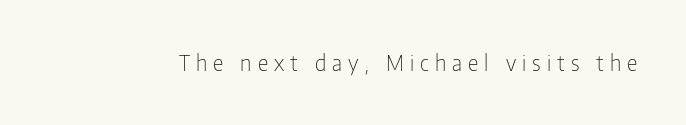
Q: Is the text bold? A: No.
Q: Is the text italic (slanted)? A: No, it is upright.
Q: Is the text underlined? A: No.
Q: Is the spacing between letters normal or unusually wide? A: Unusually wide.
